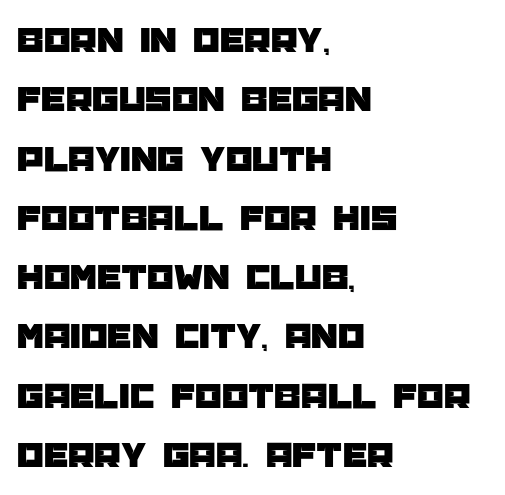
Q: Is the text italic (slanted)? A: No, it is upright.
Q: Is the typeface a serif or a sans-serif typeface? A: Sans-serif.
Q: Is the text underlined? A: No.
Q: How is the paragraph aligned? A: Left-aligned.
Q: Is the spacing between letters normal or unusually wide? A: Normal.
Q: Is the spacing between lines tight, normal or loose? A: Normal.
Q: Width (condensed, normal, or wide)? A: Normal.
Q: Stroke contrast? A: Low.
Q: x-height? A: Large.
Q: Monospaced? A: No.
